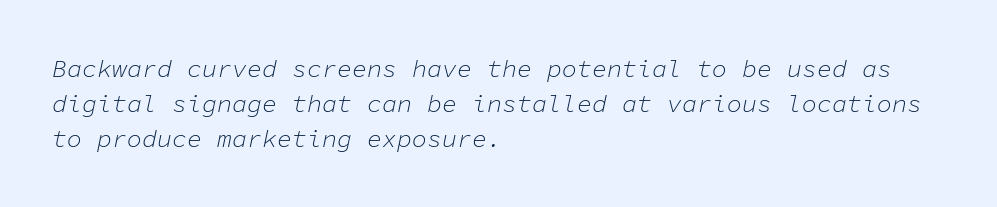
{"italic": "yes", "lean": "right", "slant_degrees": 11, "bold": "no", "underline": "no", "align": "left", "line_spacing": "normal", "line_spacing_ratio": 1.41, "letter_spacing": "normal", "letter_spacing_em": 0.0, "glyph_px": 25}
